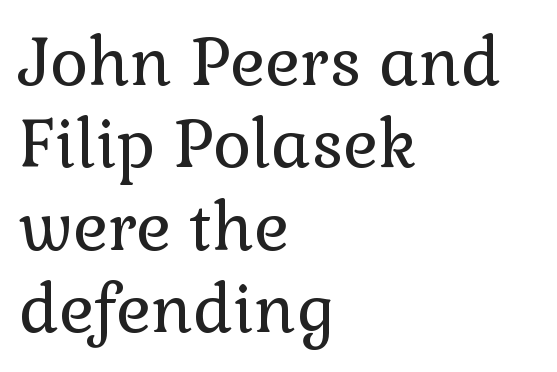
Q: Is the text bold? A: No.
Q: Is the text italic (slanted)? A: No, it is upright.
Q: Is the typeface a serif or a sans-serif typeface? A: Serif.
Q: Is the text underlined? A: No.
Q: How is the paragraph aligned? A: Left-aligned.
Q: Is the spacing between letters normal or unusually wide? A: Normal.
Q: Is the spacing between lines tight, normal or loose? A: Normal.
Q: Width (condensed, normal, or wide)? A: Normal.
Q: Stroke contrast? A: Low.
Q: x-height? A: Medium.
Q: Monospaced? A: No.
